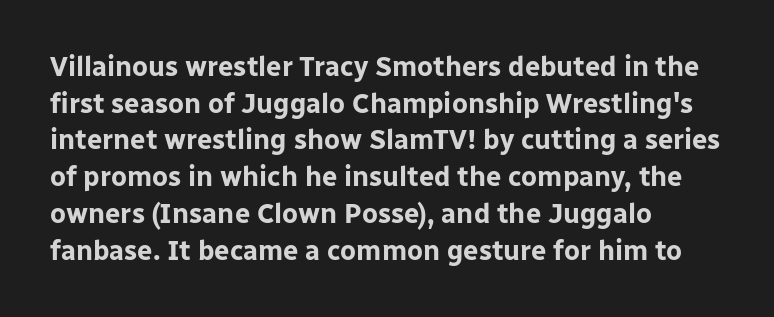
Casual observation: everything's shoved over to the left. Look at the tracking — it's just the regular setting, nothing added. The rendering uses a moderate line-height, typical for paragraphs. Decoration check: the copy has no underline. The face used here has the dense, thick strokes of a bold. The typography opts for an upright posture over an oblique one.
